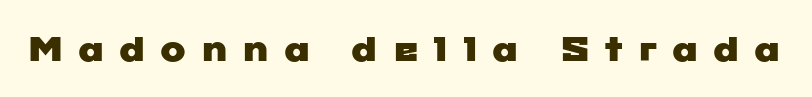
The image shows 34 px wide sans-serif type; set unusually wide letter spacing (+0.42 em), not underlined; low stroke contrast and a medium x-height.
